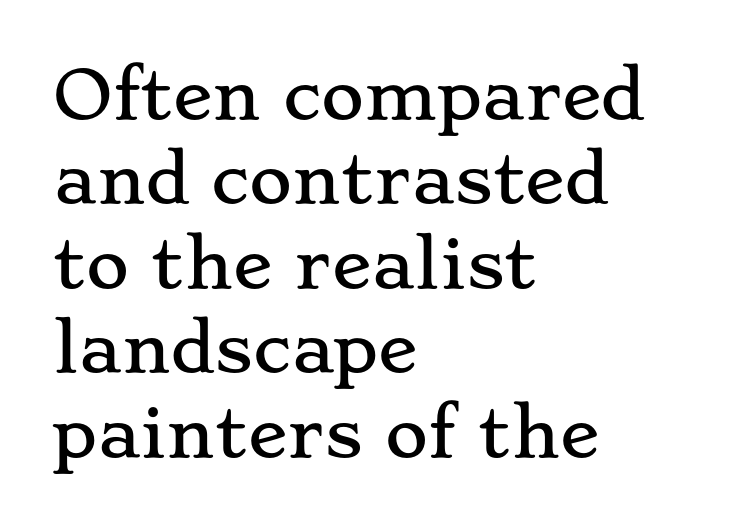
{"serif": "yes", "italic": "no", "width": "wide", "stroke_contrast": "low", "x_height": "small", "monospaced": "no", "underline": "no", "align": "left", "line_spacing": "normal", "line_spacing_ratio": 1.28, "letter_spacing": "normal", "letter_spacing_em": 0.0, "glyph_px": 66}
